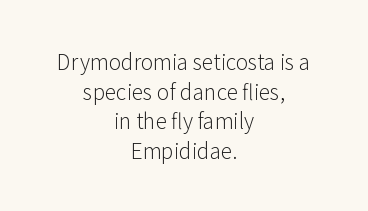
The image shows 21 px text type, upright; set centered, normal line spacing (1.41x), normal letter spacing, not underlined.
